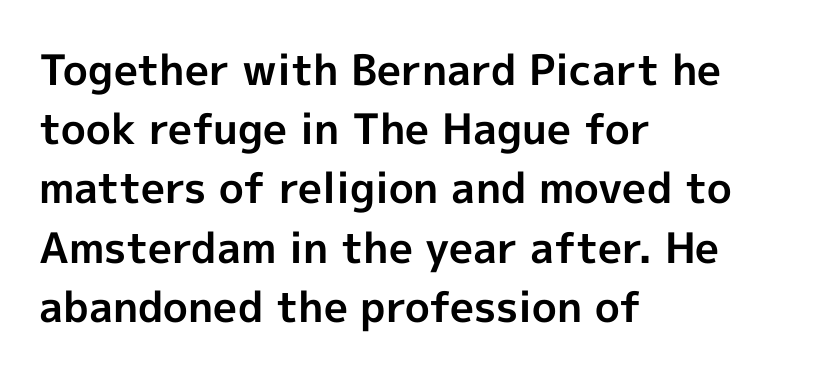
Q: Is the text bold? A: Yes.
Q: Is the text italic (slanted)? A: No, it is upright.
Q: Is the typeface a serif or a sans-serif typeface? A: Sans-serif.
Q: Is the text underlined? A: No.
Q: How is the paragraph aligned? A: Left-aligned.
Q: Is the spacing between letters normal or unusually wide? A: Normal.
Q: Is the spacing between lines tight, normal or loose? A: Normal.
Q: Width (condensed, normal, or wide)? A: Normal.
Q: x-height? A: Medium.
Q: Monospaced? A: No.
